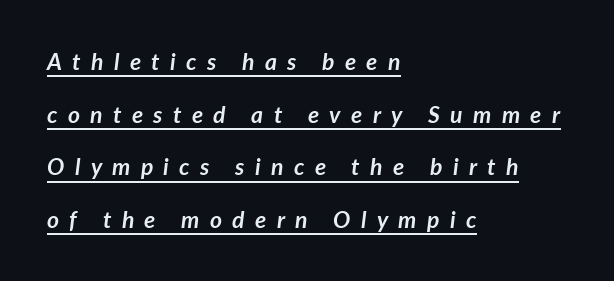
Q: Is the text bold? A: Yes.
Q: Is the text italic (slanted)? A: Yes, it leans right by about 7 degrees.
Q: Is the text underlined? A: Yes.
Q: How is the paragraph aligned? A: Left-aligned.
Q: Is the spacing between letters normal or unusually wide? A: Unusually wide.
Q: Is the spacing between lines tight, normal or loose? A: Loose.
